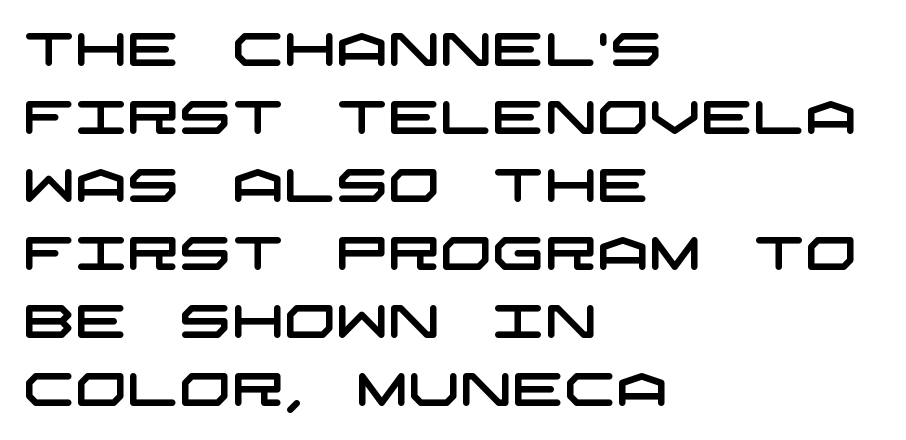
A classic flush-left, rag-right setting is used for this passage. The type is set solid horizontally, with unmodified tracking. The block of text has a typical density, with ordinary space between rows. The designer went with a sans here, leaving each stem footless. Underlining? Definitely not there.
